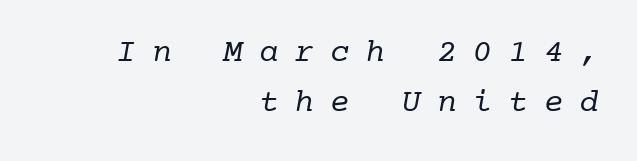
Q: Is the text bold? A: No.
Q: Is the typeface a serif or a sans-serif typeface? A: Serif.
Q: Is the text underlined? A: No.
Q: How is the paragraph aligned? A: Right-aligned.
Q: Is the spacing between letters normal or unusually wide? A: Unusually wide.
Q: Is the spacing between lines tight, normal or loose? A: Normal.
Q: Width (condensed, normal, or wide)? A: Normal.
Q: Stroke contrast? A: Low.
Q: x-height? A: Medium.
Q: Monospaced? A: Yes.
